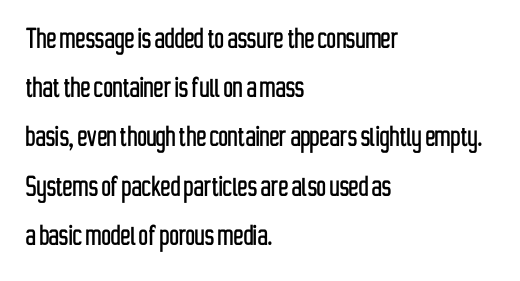
The letters advance in unequal steps, a hallmark of proportional type. The lettering holds an erect, upright posture throughout. This rendering leaves character spacing at its baseline value. In terms of leading, this rendering sits right in the middle. Leftover space on each line is placed entirely after the last word.
